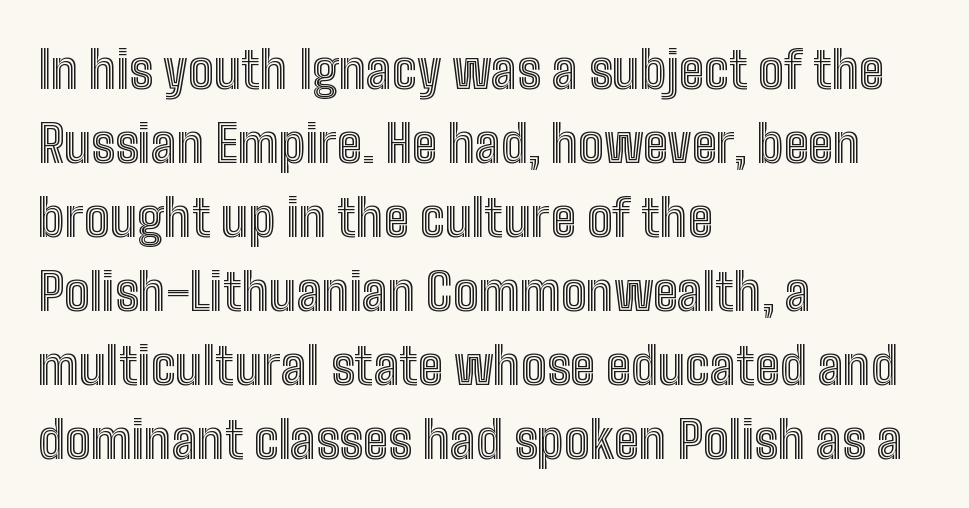
{"italic": "no", "width": "condensed", "x_height": "medium", "monospaced": "no", "underline": "no", "align": "left", "line_spacing": "normal", "line_spacing_ratio": 1.45, "letter_spacing": "normal", "letter_spacing_em": 0.0, "glyph_px": 51}
